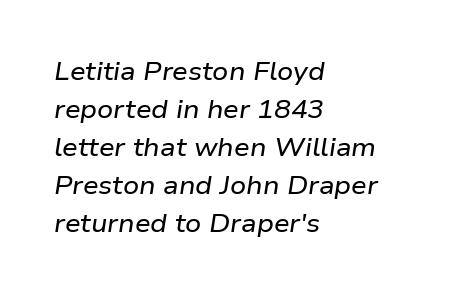
The paragraph shown leans on its left margin. These lines were composed using italics. Summary of vertical rhythm: regular, with standard interline spacing. The rendering keeps characters at their native spacing. Any mark beneath the type? The region is blank.
